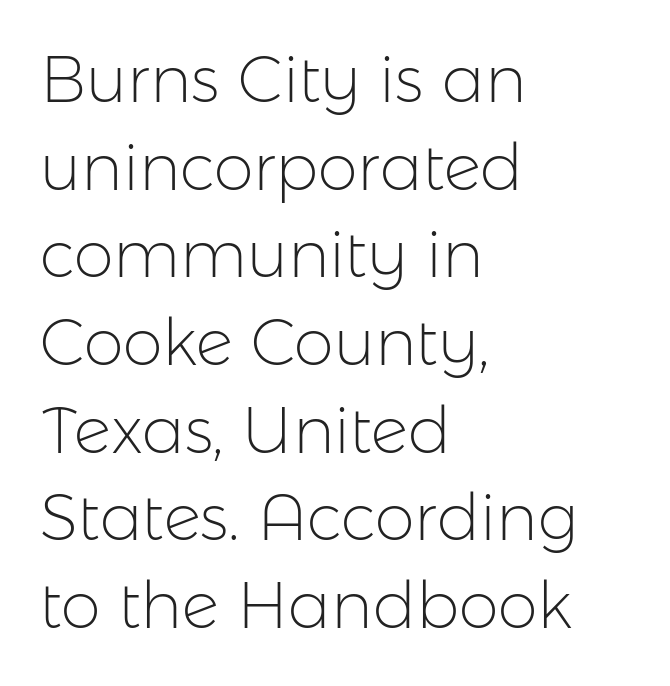
Just letters on the line, the space beneath them empty. Is this a fixed-width face? No — the glyphs have proportional, varying widths. The rendering anchors every line to the left-hand side. The block of text has a typical density, with ordinary space between rows. Students, note that the glyphs here touch the page at normal intervals. Compared with a typical body face, this is equally light or lighter still.
